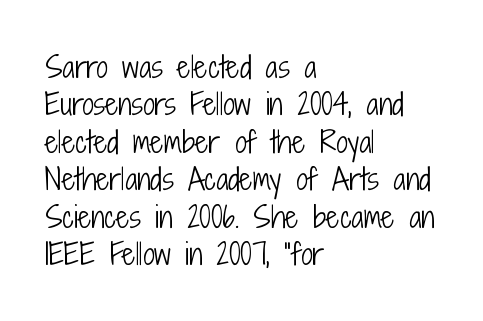
The image shows 29 px light, condensed sans-serif type, upright; set left-aligned, normal line spacing (1.29x), normal letter spacing, not underlined; low stroke contrast and a medium x-height.
